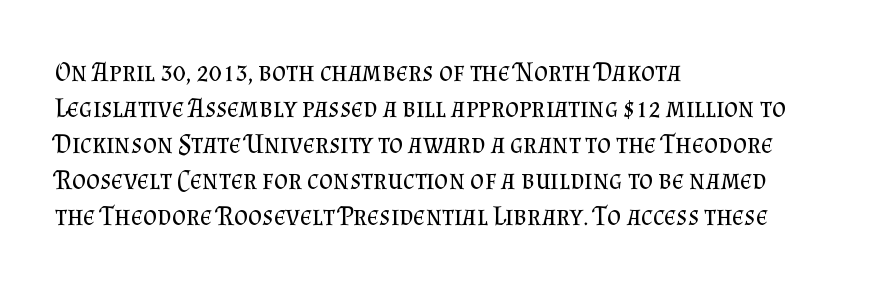
{"italic": "no", "bold": "no", "underline": "no", "align": "left", "line_spacing": "normal", "line_spacing_ratio": 1.33, "letter_spacing": "normal", "letter_spacing_em": 0.0, "glyph_px": 27}
